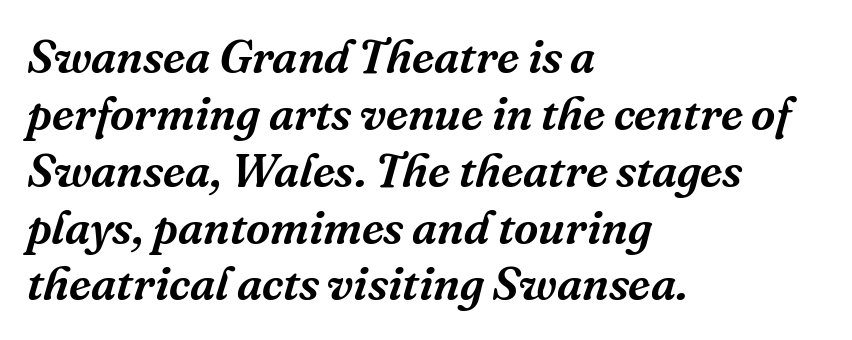
Stroke terminals: seriffed. The tracking reads as untouched default to a designer's eye. The rag falls on the right side of this text block. The specimen reads as italic at a glance.
